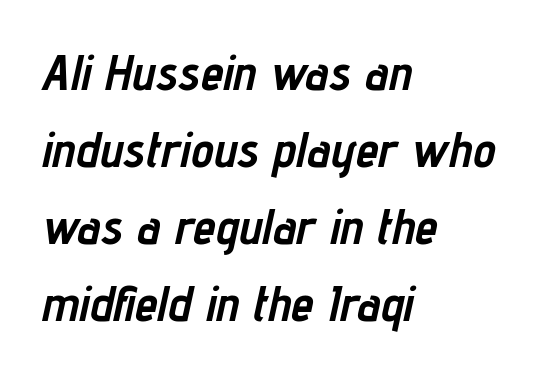
{"italic": "yes", "lean": "right", "slant_degrees": 12, "bold": "yes", "weight": "semibold", "width": "condensed", "stroke_contrast": "low", "x_height": "medium", "monospaced": "no", "underline": "no", "align": "left", "line_spacing": "normal", "line_spacing_ratio": 1.51, "letter_spacing": "normal", "letter_spacing_em": 0.0, "glyph_px": 51}
